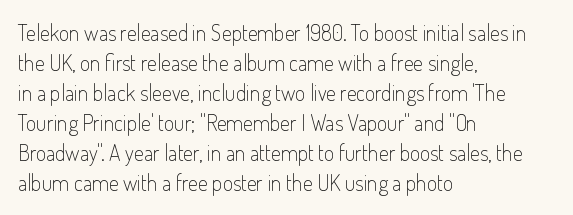
{"italic": "no", "bold": "no", "underline": "no", "align": "left", "line_spacing": "normal", "line_spacing_ratio": 1.36, "letter_spacing": "normal", "letter_spacing_em": 0.0, "glyph_px": 22}
